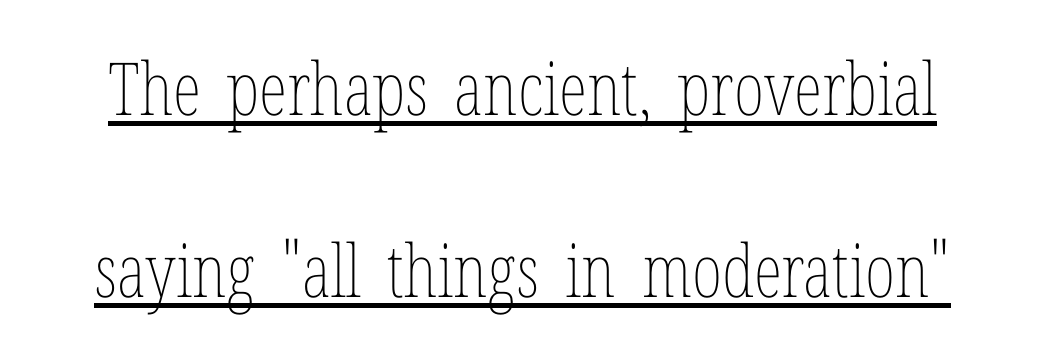
Is there much room between lines? Yes — plenty of vertical air separates them. This sample carries an underscore along the baseline area. Looks like regular typesetting: each glyph gets only the width it needs. What stands out about the letter spacing? Nothing — it is the standard amount.
